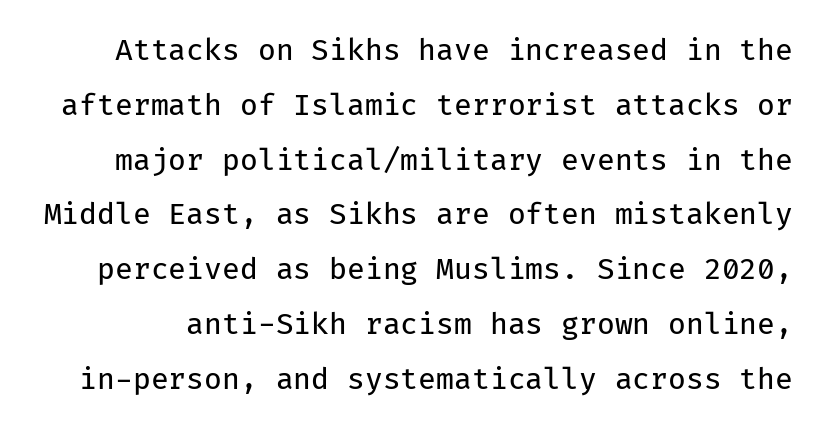
Stroke mass is kept to a normal reading level or below. The gap between lines stays unmarked. Does the type have serifs? No, each stem ends abruptly. Caption: standard tracking, unaltered. Nope, not italic — everything's standing straight.
